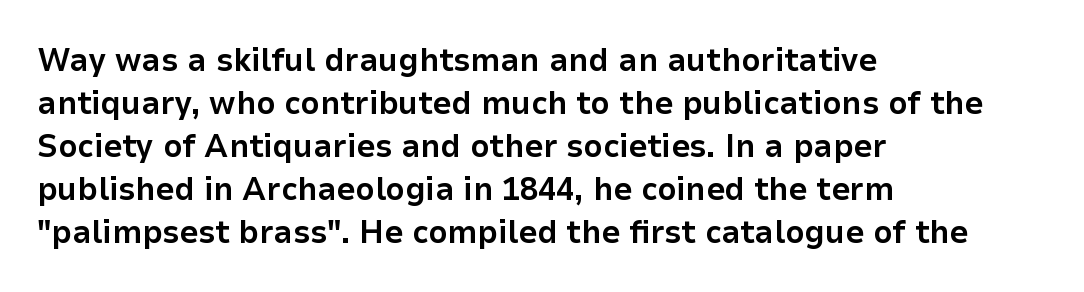
Q: Is the text bold? A: Yes.
Q: Is the text italic (slanted)? A: No, it is upright.
Q: Is the typeface a serif or a sans-serif typeface? A: Sans-serif.
Q: Is the text underlined? A: No.
Q: How is the paragraph aligned? A: Left-aligned.
Q: Is the spacing between letters normal or unusually wide? A: Normal.
Q: Is the spacing between lines tight, normal or loose? A: Normal.
Q: Width (condensed, normal, or wide)? A: Normal.
Q: Stroke contrast? A: Low.
Q: x-height? A: Medium.
Q: Monospaced? A: No.
